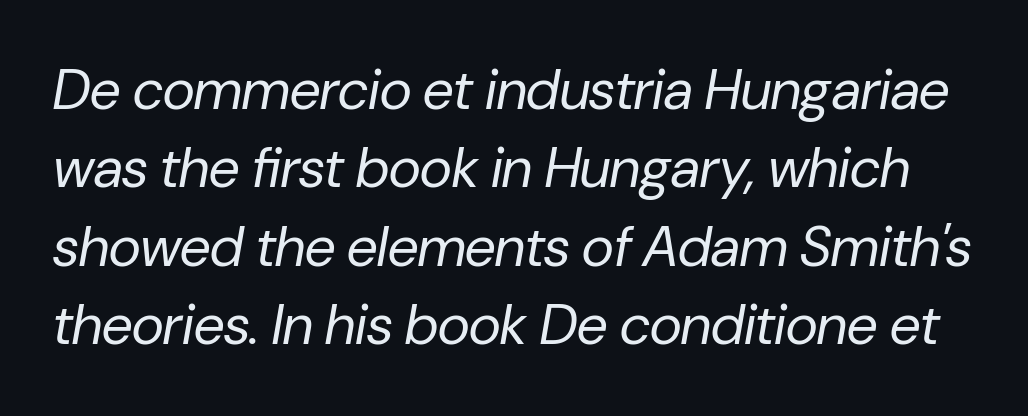
Q: Is the text bold? A: No.
Q: Is the text italic (slanted)? A: Yes, it leans right by about 10 degrees.
Q: Is the text underlined? A: No.
Q: Is the spacing between letters normal or unusually wide? A: Normal.
Q: Is the spacing between lines tight, normal or loose? A: Normal.
Q: Width (condensed, normal, or wide)? A: Normal.
Q: Stroke contrast? A: Low.
Q: x-height? A: Medium.
Q: Monospaced? A: No.
